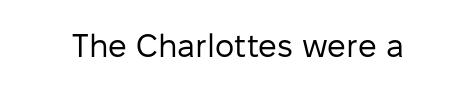
Q: Is the text bold? A: No.
Q: Is the text italic (slanted)? A: No, it is upright.
Q: Is the typeface a serif or a sans-serif typeface? A: Sans-serif.
Q: Is the text underlined? A: No.
Q: Is the spacing between letters normal or unusually wide? A: Normal.
Q: Width (condensed, normal, or wide)? A: Normal.
Q: Stroke contrast? A: Low.
Q: x-height? A: Medium.
Q: Monospaced? A: No.
